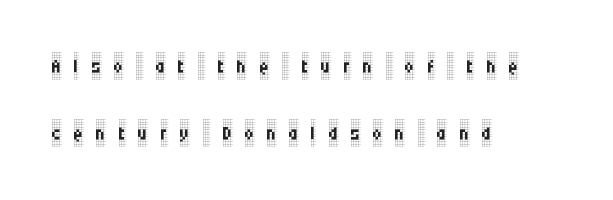
Q: Is the text bold? A: No.
Q: Is the text italic (slanted)? A: No, it is upright.
Q: Is the text underlined? A: No.
Q: How is the paragraph aligned? A: Left-aligned.
Q: Is the spacing between letters normal or unusually wide? A: Unusually wide.
Q: Is the spacing between lines tight, normal or loose? A: Loose.
